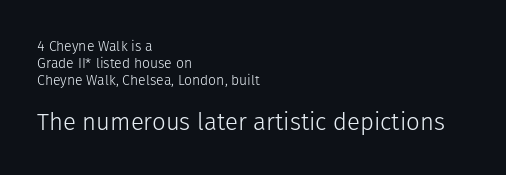
Any mark beneath the type? The region is blank. Caption: multi-line text, flush left, ragged right. The block sitting lower on the canvas is the one with enlarged characters. Observe the ordinary spacing: letters are neighbours, not strangers. Unlike italic type, these characters show no tilt at all. The strokes are not fattened; the text isn't bold.
